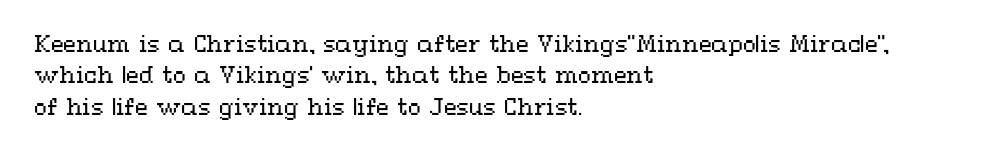
Q: Is the text bold? A: No.
Q: Is the text italic (slanted)? A: No, it is upright.
Q: Is the text underlined? A: No.
Q: How is the paragraph aligned? A: Left-aligned.
Q: Is the spacing between letters normal or unusually wide? A: Normal.
Q: Is the spacing between lines tight, normal or loose? A: Normal.
